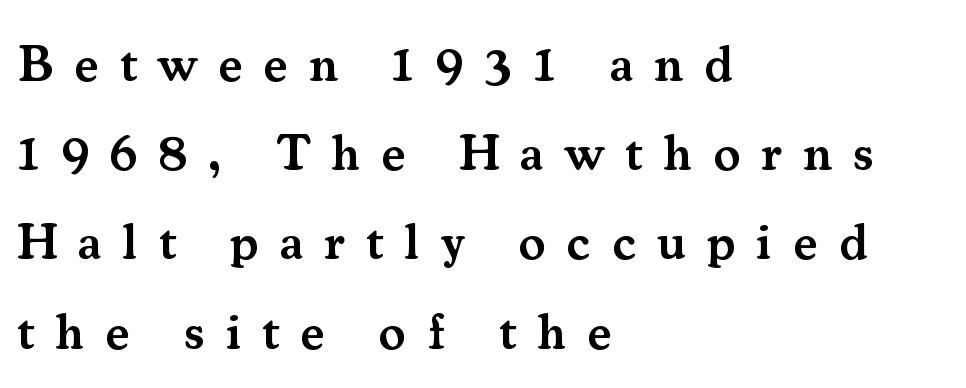
The image shows 51 px semibold serif type, upright; set left-aligned, line spacing 1.75x, unusually wide letter spacing (+0.41 em), not underlined; medium stroke contrast and a small x-height.
